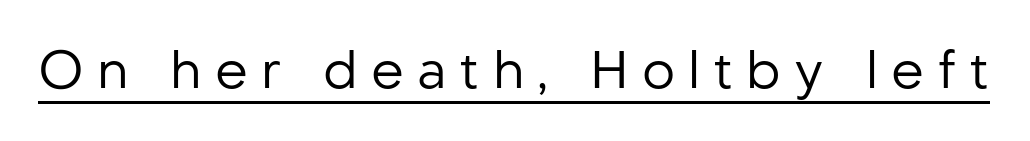
{"serif": "no", "italic": "no", "bold": "no", "weight": "regular", "width": "normal", "stroke_contrast": "low", "x_height": "medium", "monospaced": "no", "underline": "yes", "letter_spacing": "wide", "letter_spacing_em": 0.25, "glyph_px": 52}
